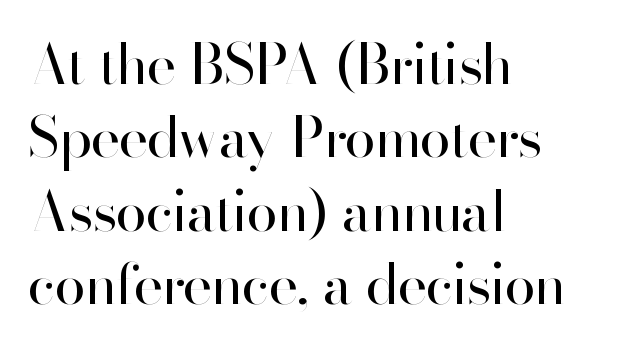
The image shows 56 px regular-weight sans-serif type, upright; set left-aligned, normal line spacing (1.31x), normal letter spacing, not underlined; high stroke contrast and a small x-height.
